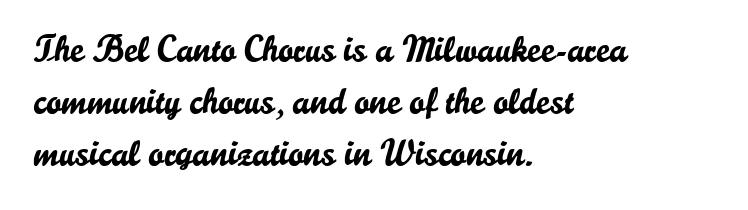
The image shows 37 px sans-serif type; set left-aligned, normal line spacing (1.4x), normal letter spacing, not underlined; low stroke contrast and a small x-height.
